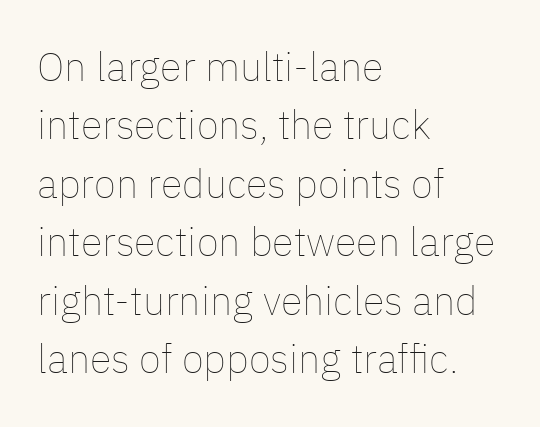
Q: Is the text bold? A: No.
Q: Is the text italic (slanted)? A: No, it is upright.
Q: Is the text underlined? A: No.
Q: How is the paragraph aligned? A: Left-aligned.
Q: Is the spacing between letters normal or unusually wide? A: Normal.
Q: Is the spacing between lines tight, normal or loose? A: Normal.
Q: Width (condensed, normal, or wide)? A: Normal.
Q: Stroke contrast? A: Low.
Q: x-height? A: Medium.
Q: Monospaced? A: No.
